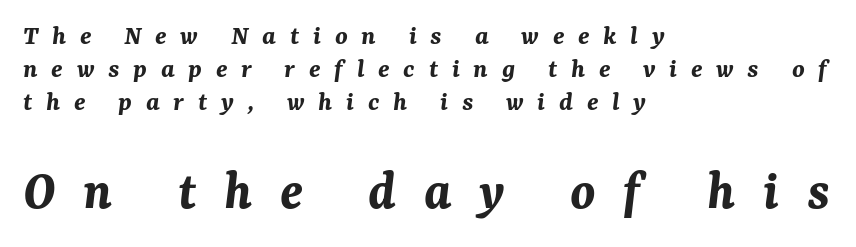
{"italic": "yes", "lean": "right", "slant_degrees": 7, "bold": "yes", "weight": "bold", "width": "normal", "stroke_contrast": "medium", "x_height": "medium", "monospaced": "no", "underline": "no", "align": "left", "line_spacing_ratio": 1.18, "letter_spacing": "wide", "letter_spacing_em": 0.49, "larger_block": "second", "size_ratio": 2.0, "glyph_px": 56}
